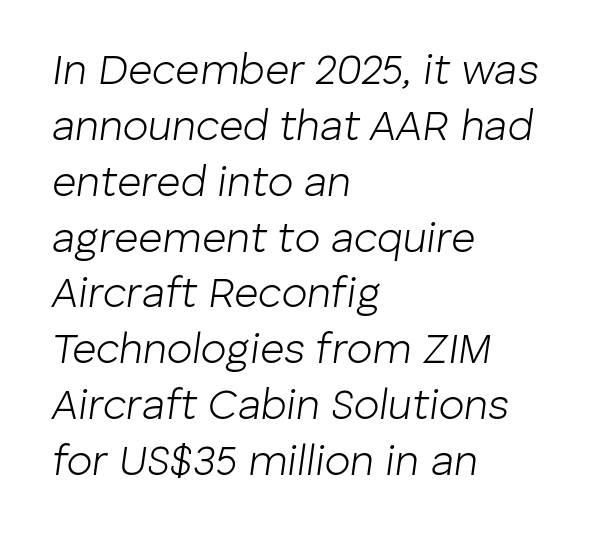
Q: Is the text bold? A: No.
Q: Is the text italic (slanted)? A: Yes, it leans right by about 8 degrees.
Q: Is the text underlined? A: No.
Q: How is the paragraph aligned? A: Left-aligned.
Q: Is the spacing between letters normal or unusually wide? A: Normal.
Q: Is the spacing between lines tight, normal or loose? A: Normal.
Q: Width (condensed, normal, or wide)? A: Normal.
Q: Stroke contrast? A: Low.
Q: x-height? A: Medium.
Q: Monospaced? A: No.
